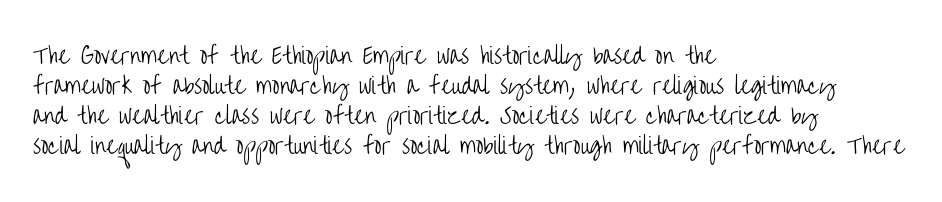
{"italic": "no", "bold": "no", "underline": "no", "align": "left", "line_spacing": "normal", "line_spacing_ratio": 1.36, "letter_spacing": "normal", "letter_spacing_em": 0.0, "glyph_px": 22}
